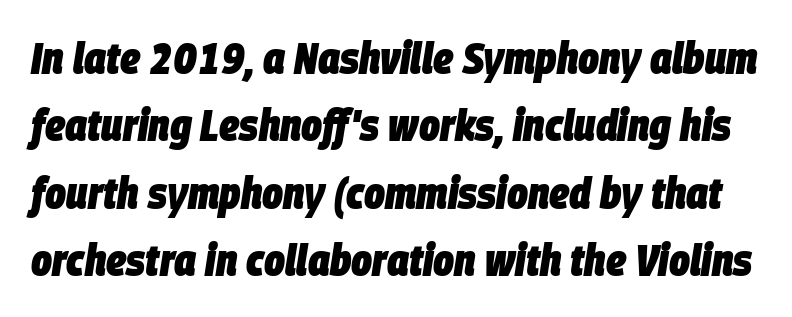
Q: Is the text bold? A: Yes.
Q: Is the text italic (slanted)? A: Yes, it leans right by about 9 degrees.
Q: Is the text underlined? A: No.
Q: Is the spacing between letters normal or unusually wide? A: Normal.
Q: Is the spacing between lines tight, normal or loose? A: Normal.
Q: Width (condensed, normal, or wide)? A: Condensed.
Q: Stroke contrast? A: Low.
Q: x-height? A: Large.
Q: Monospaced? A: No.
